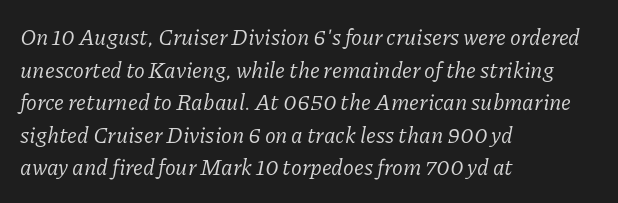
Honestly, the row spacing looks completely unremarkable. Caption: face not bold, strokes unweighted. Check under the words: just untouched page. The text carries the slant typical of an italic or oblique font.
